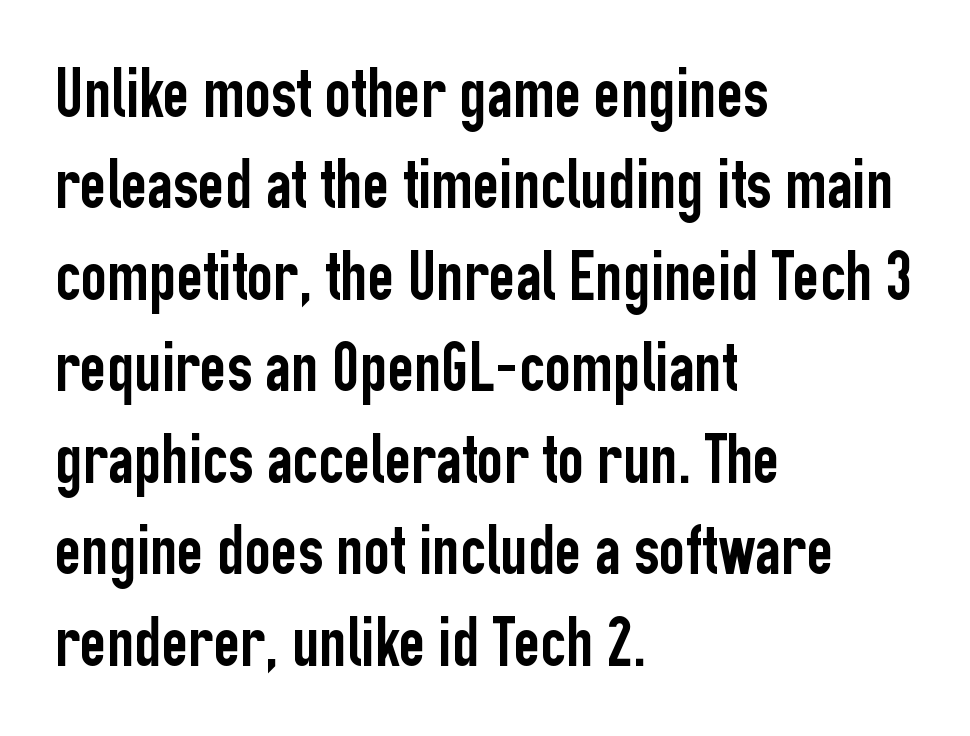
{"serif": "no", "italic": "no", "width": "condensed", "stroke_contrast": "low", "x_height": "medium", "monospaced": "no", "underline": "no", "align": "left", "line_spacing": "normal", "line_spacing_ratio": 1.27, "letter_spacing": "normal", "letter_spacing_em": 0.0, "glyph_px": 72}
